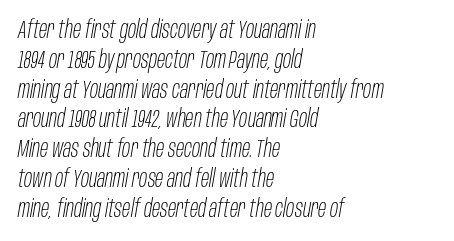
Q: Is the text bold? A: No.
Q: Is the text italic (slanted)? A: Yes, it leans right by about 10 degrees.
Q: Is the text underlined? A: No.
Q: How is the paragraph aligned? A: Left-aligned.
Q: Is the spacing between letters normal or unusually wide? A: Normal.
